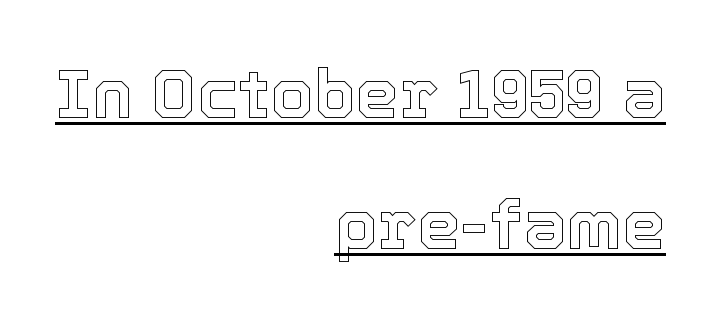
Q: Is the text italic (slanted)? A: No, it is upright.
Q: Is the text underlined? A: Yes.
Q: How is the paragraph aligned? A: Right-aligned.
Q: Is the spacing between letters normal or unusually wide? A: Normal.
Q: Is the spacing between lines tight, normal or loose? A: Loose.
Q: Width (condensed, normal, or wide)? A: Normal.
Q: x-height? A: Medium.
Q: Monospaced? A: No.
